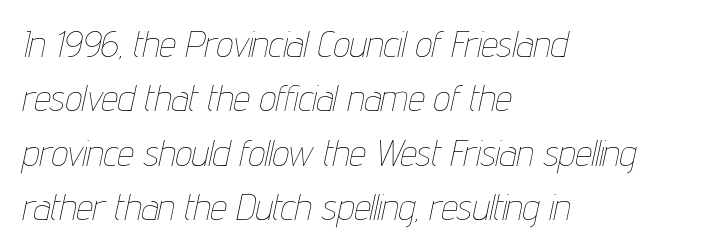
{"italic": "yes", "lean": "right", "slant_degrees": 12, "bold": "no", "weight": "thin", "width": "condensed", "stroke_contrast": "low", "x_height": "medium", "monospaced": "no", "underline": "no", "align": "left", "line_spacing": "normal", "line_spacing_ratio": 1.47, "letter_spacing": "normal", "letter_spacing_em": 0.0, "glyph_px": 37}
